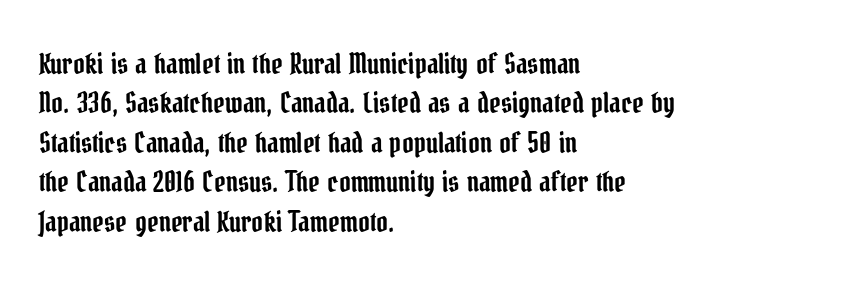
Q: Is the text italic (slanted)? A: No, it is upright.
Q: Is the typeface a serif or a sans-serif typeface? A: Serif.
Q: Is the text underlined? A: No.
Q: How is the paragraph aligned? A: Left-aligned.
Q: Is the spacing between letters normal or unusually wide? A: Normal.
Q: Is the spacing between lines tight, normal or loose? A: Normal.
Q: Width (condensed, normal, or wide)? A: Condensed.
Q: Stroke contrast? A: Low.
Q: x-height? A: Medium.
Q: Monospaced? A: No.
